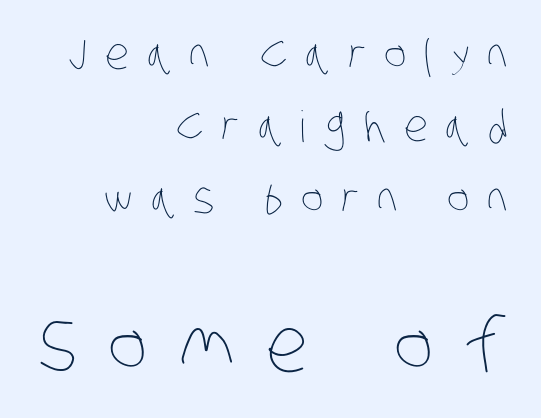
The leading is moderate, giving the passage an even texture. Is the type heavy? It reads as light-to-regular instead. Horizontal alignment here is rightward, an uncommon choice for prose. The rendering inserts visible extra space after every character.
